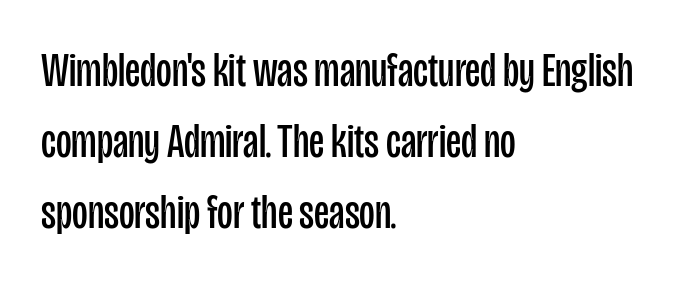
Q: Is the text bold? A: No.
Q: Is the text italic (slanted)? A: No, it is upright.
Q: Is the typeface a serif or a sans-serif typeface? A: Sans-serif.
Q: Is the text underlined? A: No.
Q: How is the paragraph aligned? A: Left-aligned.
Q: Is the spacing between letters normal or unusually wide? A: Normal.
Q: Is the spacing between lines tight, normal or loose? A: Normal.
Q: Width (condensed, normal, or wide)? A: Condensed.
Q: Stroke contrast? A: Low.
Q: x-height? A: Large.
Q: Monospaced? A: No.
